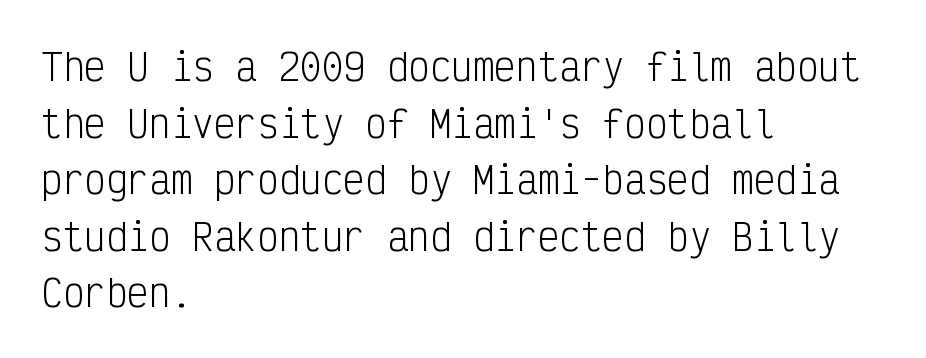
The image shows 36 px light, condensed sans-serif type, upright, monospaced; set left-aligned, normal line spacing (1.57x), normal letter spacing, not underlined; low stroke contrast and a medium x-height.
